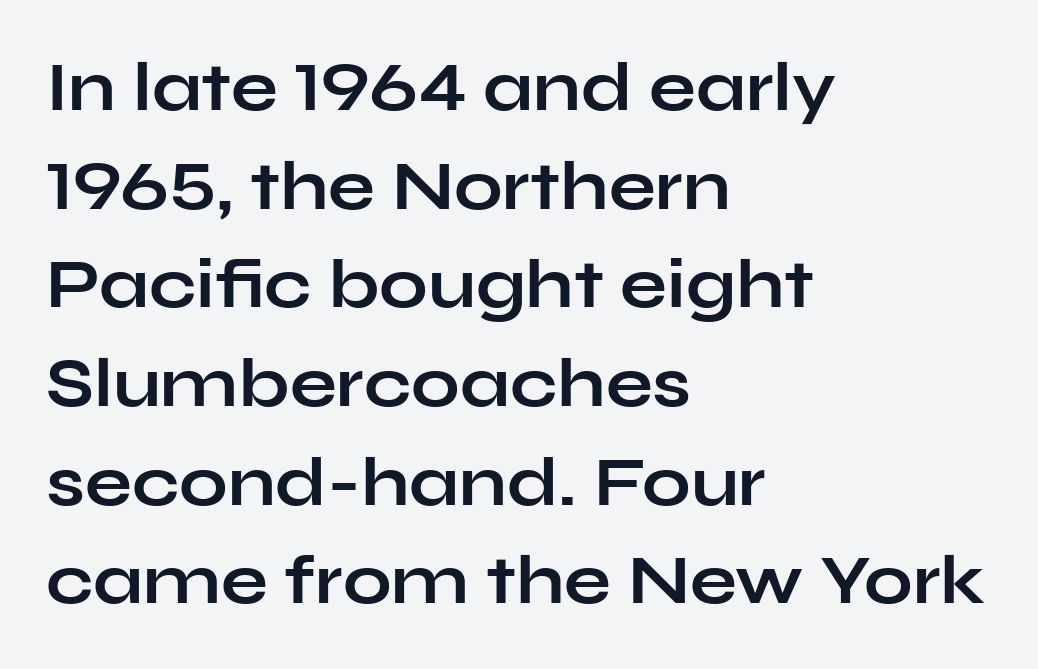
Q: Is the text bold? A: Yes.
Q: Is the text italic (slanted)? A: No, it is upright.
Q: Is the typeface a serif or a sans-serif typeface? A: Sans-serif.
Q: Is the text underlined? A: No.
Q: How is the paragraph aligned? A: Left-aligned.
Q: Is the spacing between letters normal or unusually wide? A: Normal.
Q: Is the spacing between lines tight, normal or loose? A: Normal.
Q: Width (condensed, normal, or wide)? A: Wide.
Q: Stroke contrast? A: Low.
Q: x-height? A: Medium.
Q: Monospaced? A: No.
